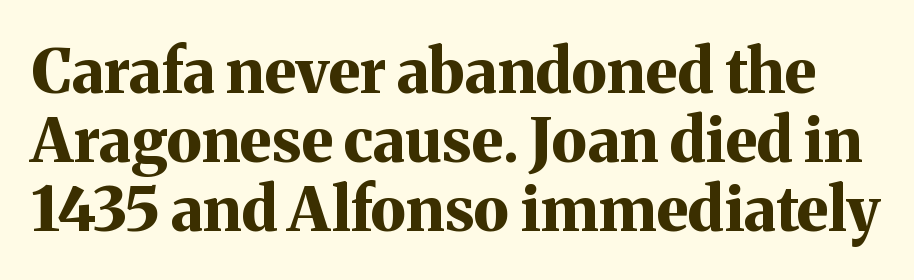
{"serif": "yes", "italic": "no", "bold": "yes", "weight": "bold", "width": "normal", "stroke_contrast": "medium", "x_height": "medium", "monospaced": "no", "underline": "no", "line_spacing": "tight", "line_spacing_ratio": 1.13, "letter_spacing": "normal", "letter_spacing_em": 0.0, "glyph_px": 61}
